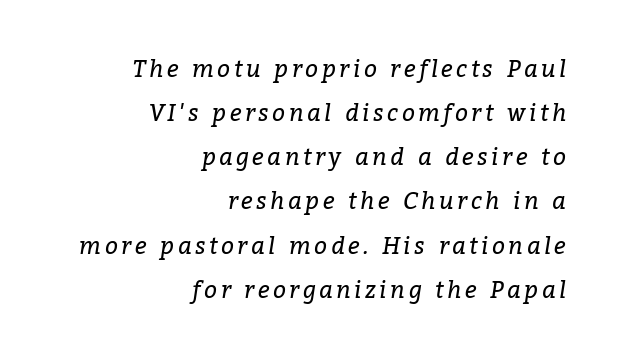
{"italic": "yes", "lean": "right", "slant_degrees": 9, "bold": "no", "underline": "no", "align": "right", "line_spacing": "loose", "line_spacing_ratio": 1.92, "glyph_px": 23}
